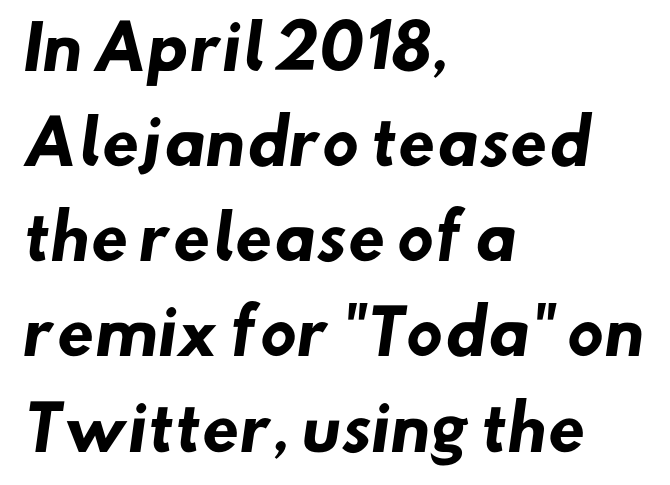
The image shows 61 px heavy sans-serif type; set left-aligned, normal line spacing (1.56x), normal letter spacing, not underlined; low stroke contrast and a small x-height.
